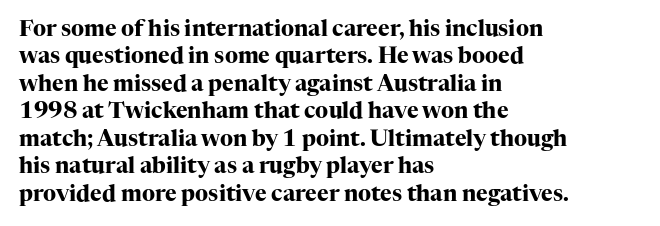
Only glyphs here, with clear space below each row. The type sits square on the baseline with zero lean. Short note: letters normally spaced. Summary of vertical rhythm: regular, with standard interline spacing. Thick stems and heavy bowls — unmistakably bold. Short and long lines alike share a common starting point at left.
